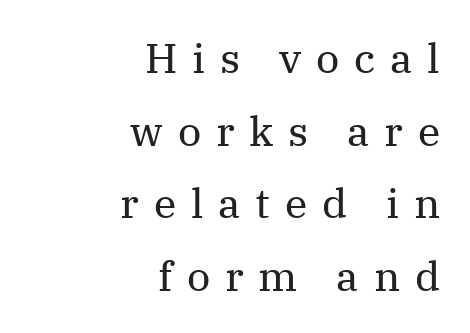
The image shows 41 px regular-weight serif type, upright; set right-aligned, line spacing 1.77x, unusually wide letter spacing (+0.36 em), not underlined; medium stroke contrast and a medium x-height.
